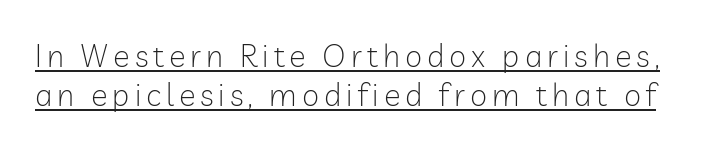
{"serif": "no", "italic": "no", "bold": "no", "weight": "light", "width": "normal", "stroke_contrast": "low", "x_height": "medium", "monospaced": "no", "underline": "yes", "line_spacing": "normal", "line_spacing_ratio": 1.25, "glyph_px": 31}
